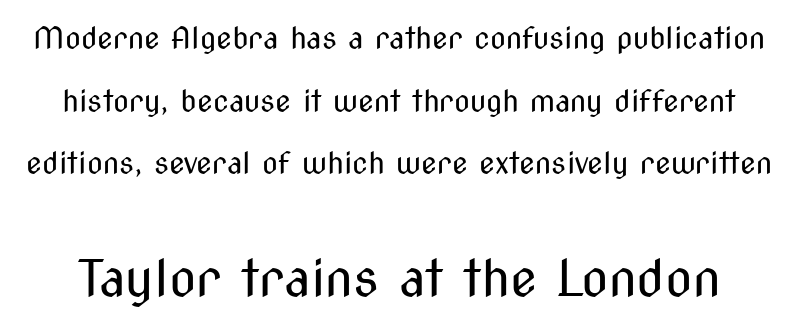
Q: Is the text bold? A: No.
Q: Is the text italic (slanted)? A: No, it is upright.
Q: Is the typeface a serif or a sans-serif typeface? A: Sans-serif.
Q: Is the text underlined? A: No.
Q: Is the spacing between letters normal or unusually wide? A: Normal.
Q: Is the spacing between lines tight, normal or loose? A: Loose.
Q: Which block of text is set in a larger size, the first (top) or the second (bottom)? A: The second (bottom) one.
Q: Width (condensed, normal, or wide)? A: Condensed.
Q: Stroke contrast? A: Medium.
Q: x-height? A: Medium.
Q: Monospaced? A: No.
